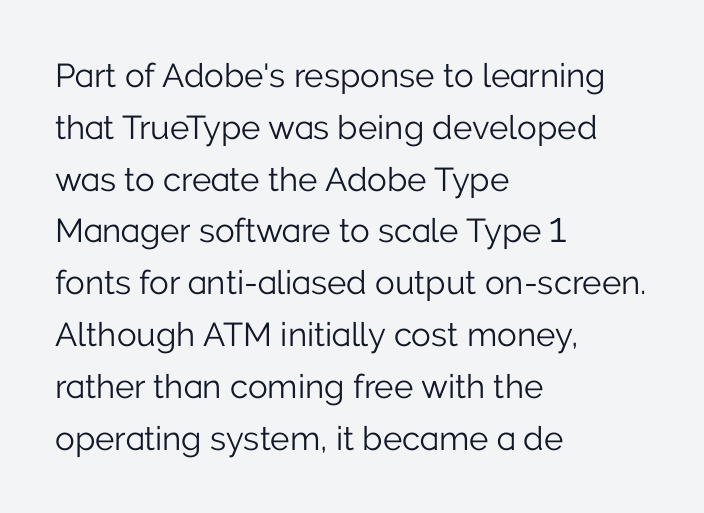
{"serif": "no", "italic": "no", "bold": "no", "weight": "light", "width": "normal", "stroke_contrast": "low", "x_height": "medium", "monospaced": "no", "underline": "no", "align": "left", "line_spacing": "normal", "line_spacing_ratio": 1.57, "letter_spacing": "normal", "letter_spacing_em": 0.0, "glyph_px": 33}
